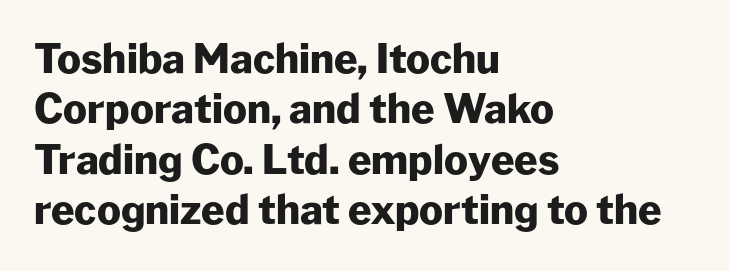
Q: Is the text bold? A: Yes.
Q: Is the text italic (slanted)? A: No, it is upright.
Q: Is the typeface a serif or a sans-serif typeface? A: Sans-serif.
Q: Is the text underlined? A: No.
Q: How is the paragraph aligned? A: Left-aligned.
Q: Is the spacing between letters normal or unusually wide? A: Normal.
Q: Is the spacing between lines tight, normal or loose? A: Normal.
Q: Width (condensed, normal, or wide)? A: Normal.
Q: Stroke contrast? A: Low.
Q: x-height? A: Medium.
Q: Monospaced? A: No.
